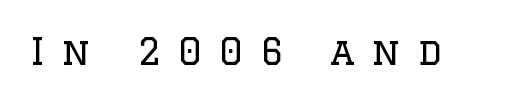
No italicization has been applied; the sample stays upright. Between one letter and the next there's a generous, obvious gap. The strokes carry an ordinary text weight at most. Unlike a clean sans, this face finishes its strokes with serifs. Each letter keeps its own natural width here, so spacing adapts to shape. Underline: absent.
